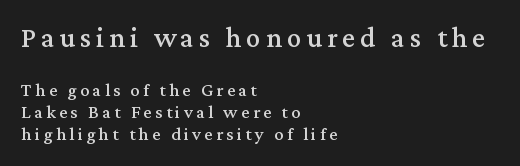
You could not count columns in this text — the font is proportionally spaced. Quick note: underline off. In terms of letterform style, serifs are clearly present. The type sits square on the baseline with zero lean. Horizontally, the lines are justified to the leading edge only.
